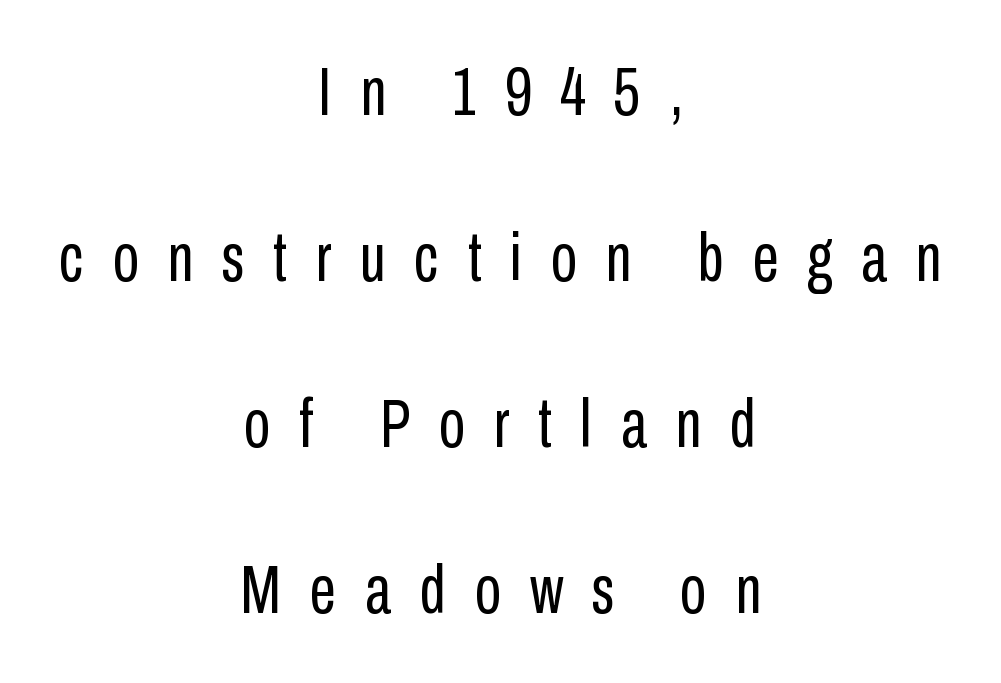
The font family rendered here belongs to the sans-serif group. The paragraph has two soft edges and a firm central axis. Plain, unruled lines of type. The letters are spread apart with noticeably loose tracking. Stem width sits at or under what a default text font uses.
